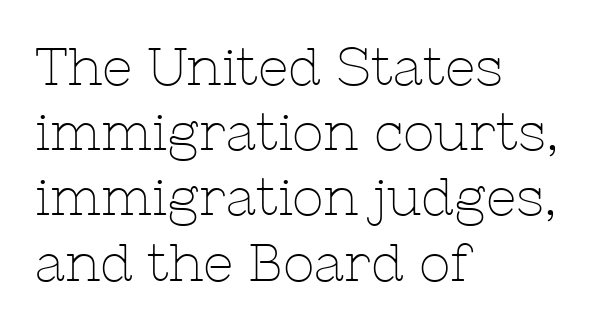
Q: Is the text bold? A: No.
Q: Is the text italic (slanted)? A: No, it is upright.
Q: Is the typeface a serif or a sans-serif typeface? A: Serif.
Q: Is the text underlined? A: No.
Q: How is the paragraph aligned? A: Left-aligned.
Q: Is the spacing between letters normal or unusually wide? A: Normal.
Q: Width (condensed, normal, or wide)? A: Normal.
Q: Stroke contrast? A: Low.
Q: x-height? A: Medium.
Q: Monospaced? A: No.
